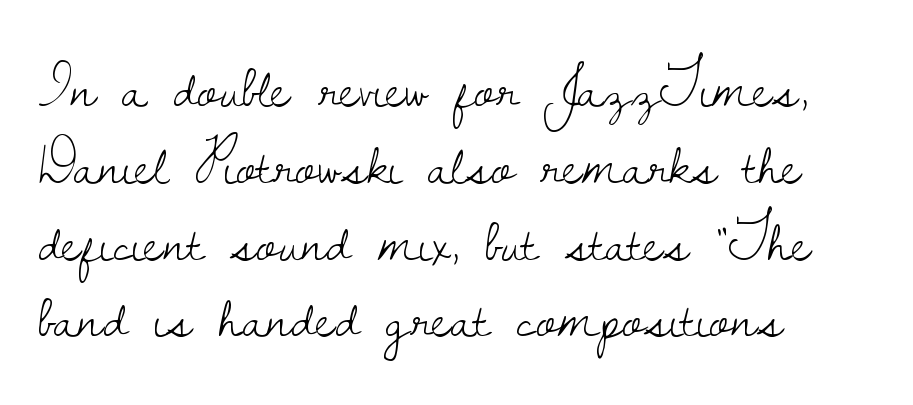
The image shows 60 px light serif type; set left-aligned, normal line spacing (1.28x), normal letter spacing, not underlined; low stroke contrast and a small x-height.
